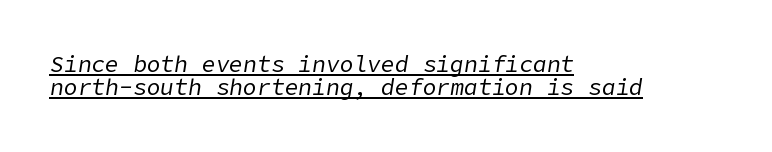
The image shows 23 px text type, italic (leaning right); set left-aligned, tight line spacing (1.01x), normal letter spacing, underlined.
